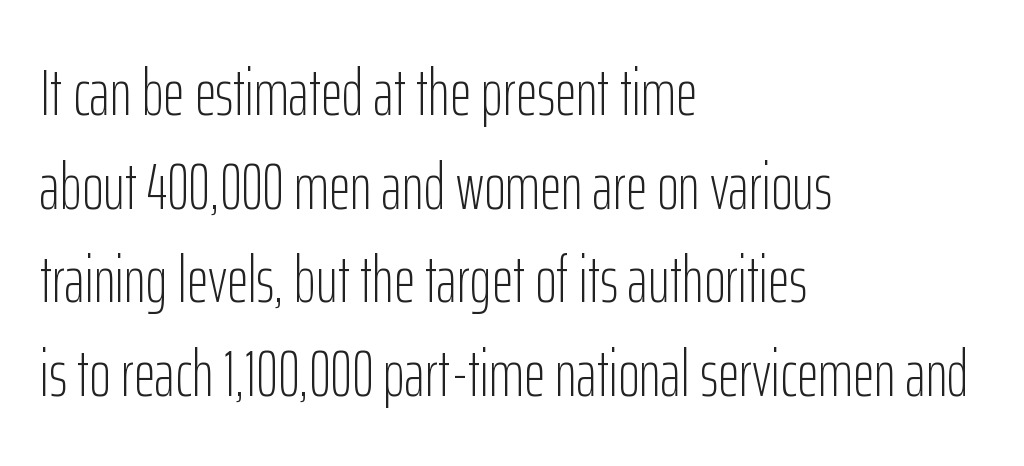
Caption: standard tracking, unaltered. Summary of weight: not heavy and not bold. Type style note: lacks serifs. Rows of type keep a routine distance in the vertical direction.
